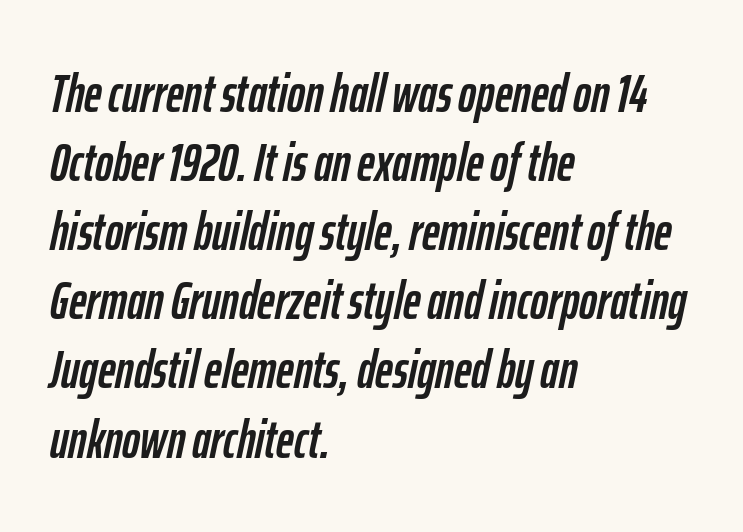
{"italic": "yes", "lean": "right", "slant_degrees": 12, "width": "condensed", "stroke_contrast": "low", "x_height": "medium", "monospaced": "no", "underline": "no", "align": "left", "line_spacing": "normal", "line_spacing_ratio": 1.28, "letter_spacing": "normal", "letter_spacing_em": 0.0, "glyph_px": 54}
